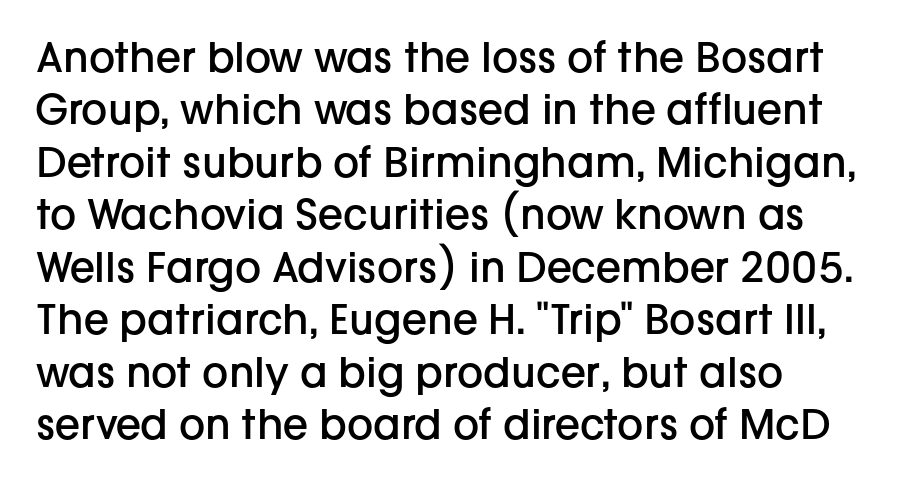
The image shows 41 px semibold sans-serif type, upright; set left-aligned, normal line spacing (1.28x), normal letter spacing, not underlined; low stroke contrast and a medium x-height.
